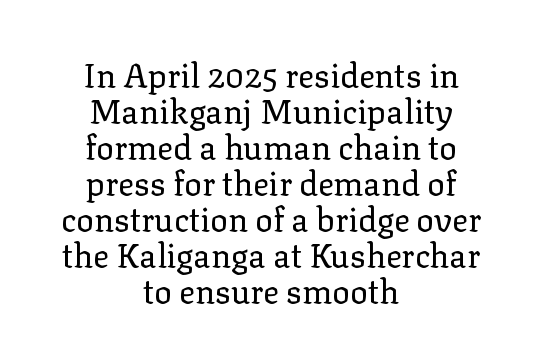
{"serif": "yes", "italic": "no", "bold": "no", "weight": "regular", "width": "normal", "stroke_contrast": "low", "x_height": "medium", "monospaced": "no", "underline": "no", "align": "center", "line_spacing": "tight", "line_spacing_ratio": 1.09, "letter_spacing": "normal", "letter_spacing_em": 0.0, "glyph_px": 33}
